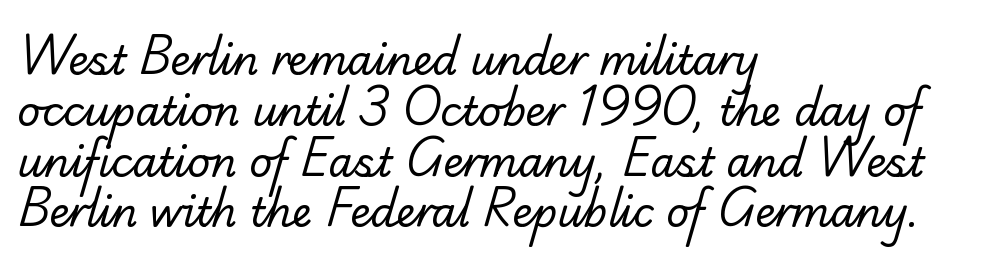
Q: Is the text bold? A: No.
Q: Is the typeface a serif or a sans-serif typeface? A: Serif.
Q: Is the text underlined? A: No.
Q: How is the paragraph aligned? A: Left-aligned.
Q: Is the spacing between letters normal or unusually wide? A: Normal.
Q: Is the spacing between lines tight, normal or loose? A: Normal.
Q: Width (condensed, normal, or wide)? A: Normal.
Q: Stroke contrast? A: Low.
Q: x-height? A: Small.
Q: Monospaced? A: No.
